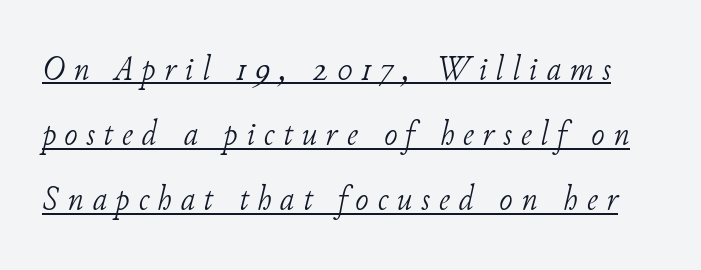
Q: Is the text bold? A: No.
Q: Is the text italic (slanted)? A: Yes, it leans right by about 11 degrees.
Q: Is the typeface a serif or a sans-serif typeface? A: Serif.
Q: Is the text underlined? A: Yes.
Q: Is the spacing between letters normal or unusually wide? A: Unusually wide.
Q: Width (condensed, normal, or wide)? A: Normal.
Q: Stroke contrast? A: Low.
Q: x-height? A: Small.
Q: Monospaced? A: No.
